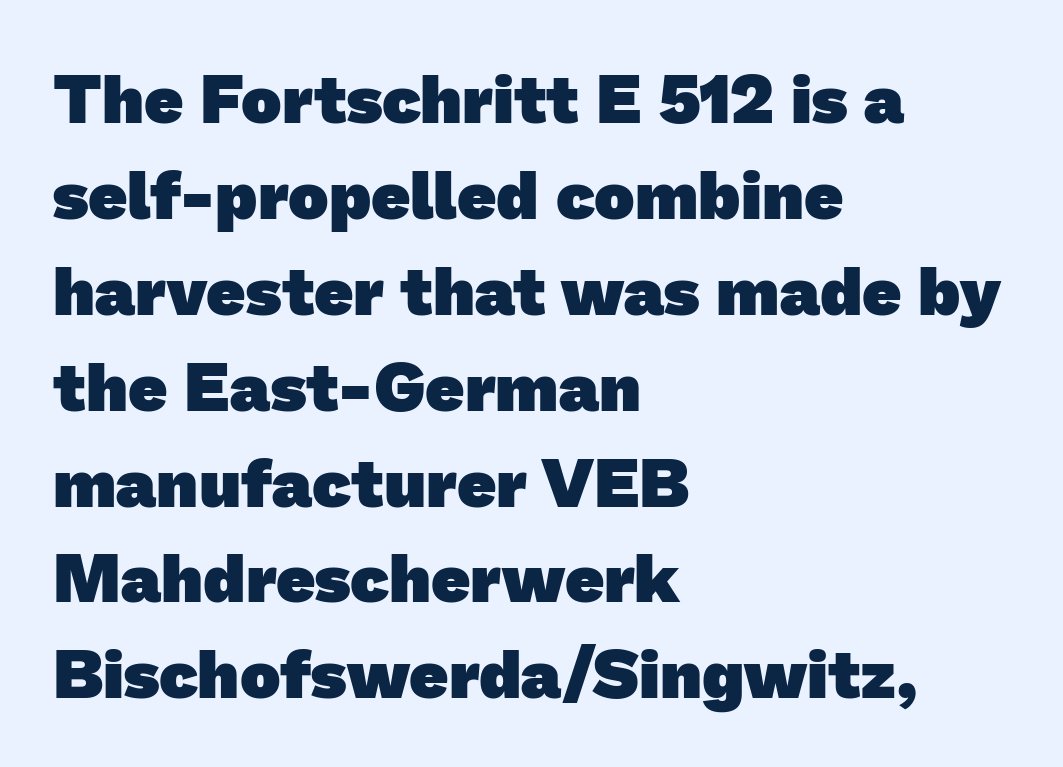
Type without underlining. Default kerning and tracking; the words read as compact shapes. Heavy, bold letterforms. Each line starts at the same left margin while the right side varies. This sample has the flowing, uneven cadence of proportional lettering. A typesetter would call this leading conventional body-copy spacing.
